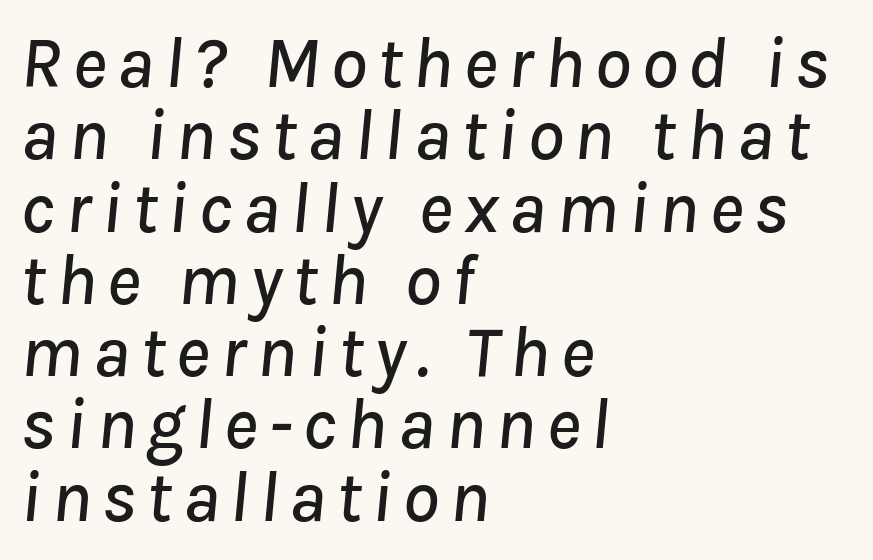
{"italic": "yes", "lean": "right", "slant_degrees": 8, "width": "normal", "stroke_contrast": "low", "x_height": "medium", "monospaced": "no", "underline": "no", "align": "left", "line_spacing": "tight", "line_spacing_ratio": 0.99, "glyph_px": 73}
